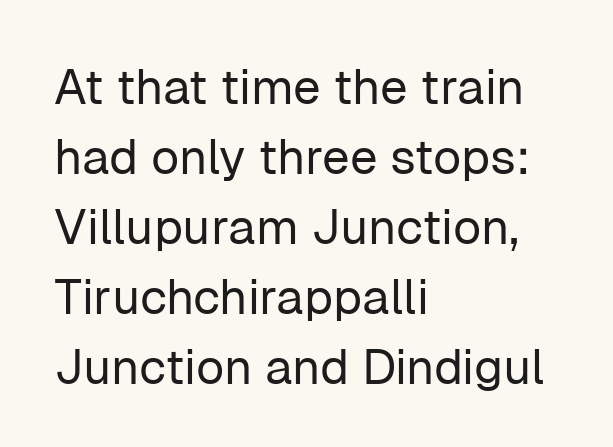
Q: Is the text bold? A: No.
Q: Is the text italic (slanted)? A: No, it is upright.
Q: Is the typeface a serif or a sans-serif typeface? A: Sans-serif.
Q: Is the text underlined? A: No.
Q: How is the paragraph aligned? A: Left-aligned.
Q: Is the spacing between letters normal or unusually wide? A: Normal.
Q: Is the spacing between lines tight, normal or loose? A: Normal.
Q: Width (condensed, normal, or wide)? A: Normal.
Q: Stroke contrast? A: Low.
Q: x-height? A: Medium.
Q: Monospaced? A: No.
